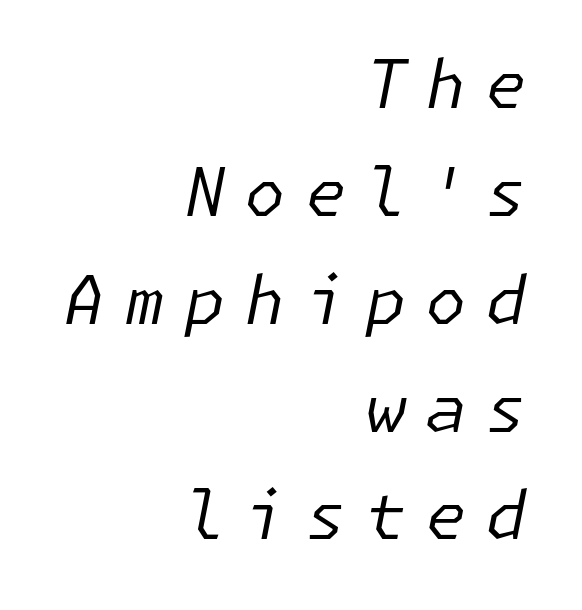
The image shows 67 px regular-weight type, italic (leaning right); set right-aligned, normal line spacing (1.61x), unusually wide letter spacing (+0.28 em), not underlined; low stroke contrast and a medium x-height.
